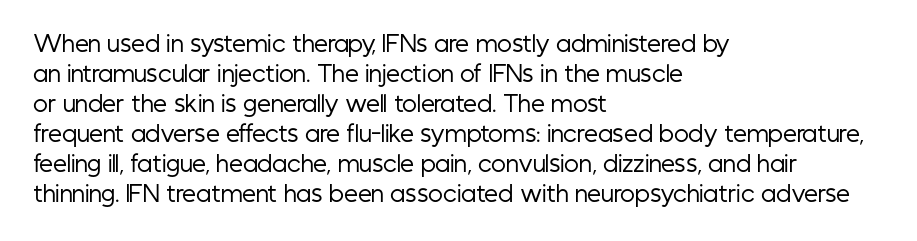
Q: Is the text bold? A: No.
Q: Is the text italic (slanted)? A: No, it is upright.
Q: Is the text underlined? A: No.
Q: How is the paragraph aligned? A: Left-aligned.
Q: Is the spacing between letters normal or unusually wide? A: Normal.
Q: Is the spacing between lines tight, normal or loose? A: Normal.
